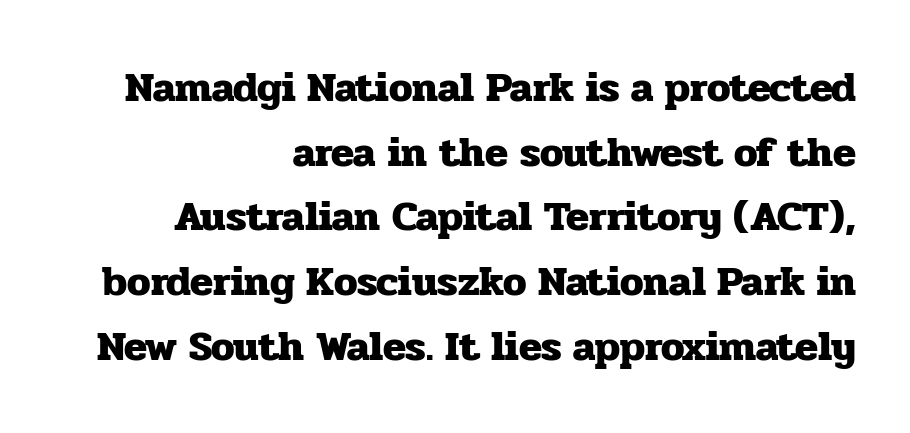
Q: Is the text bold? A: Yes.
Q: Is the text italic (slanted)? A: No, it is upright.
Q: Is the typeface a serif or a sans-serif typeface? A: Serif.
Q: Is the text underlined? A: No.
Q: How is the paragraph aligned? A: Right-aligned.
Q: Is the spacing between letters normal or unusually wide? A: Normal.
Q: Is the spacing between lines tight, normal or loose? A: Normal.
Q: Width (condensed, normal, or wide)? A: Normal.
Q: Stroke contrast? A: Low.
Q: x-height? A: Medium.
Q: Monospaced? A: No.
